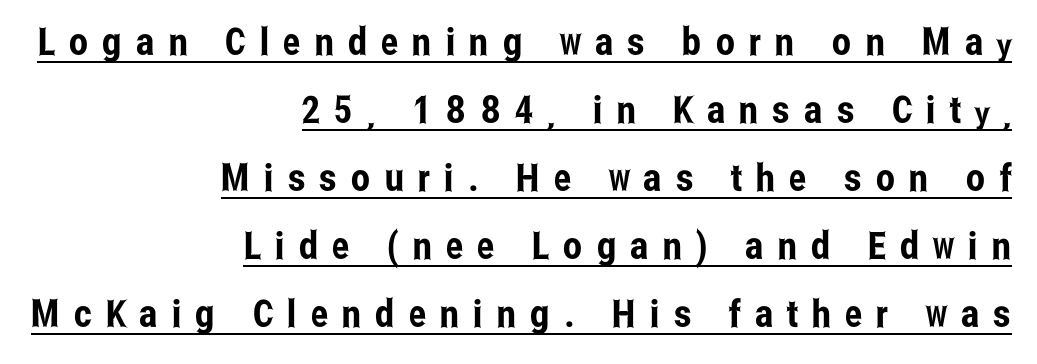
The image shows 38 px condensed sans-serif type, upright; set right-aligned, line spacing 1.79x, unusually wide letter spacing (+0.37 em), underlined; low stroke contrast and a medium x-height.
